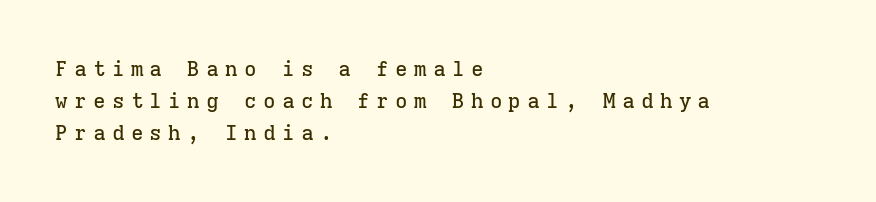
The image shows 21 px text type, upright; set left-aligned, normal line spacing (1.53x), unusually wide letter spacing (+0.3 em), not underlined.
